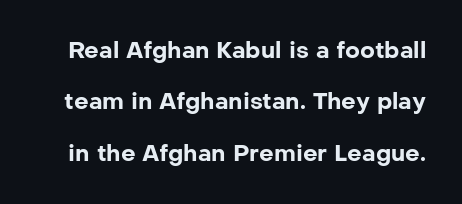
Chunky letters — that's bold for sure. The baseline area is clear. Glyph-to-glyph distance matches everyday printed text. A typesetter would mark this as roman, not italic. The rendering uses a large line-height, opening up the rows.
